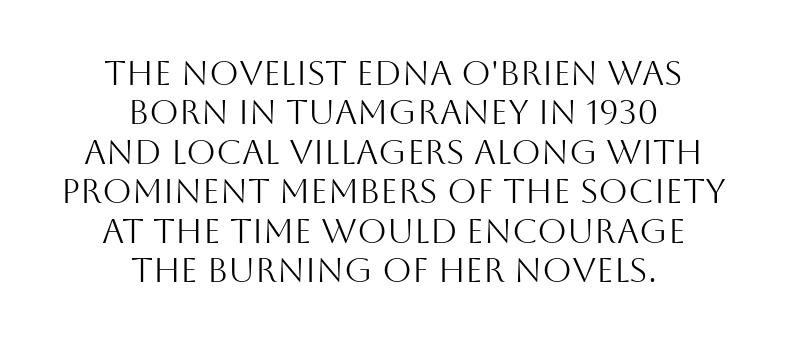
Q: Is the text bold? A: No.
Q: Is the text italic (slanted)? A: No, it is upright.
Q: Is the typeface a serif or a sans-serif typeface? A: Sans-serif.
Q: Is the text underlined? A: No.
Q: How is the paragraph aligned? A: Centered.
Q: Is the spacing between letters normal or unusually wide? A: Normal.
Q: Width (condensed, normal, or wide)? A: Normal.
Q: Stroke contrast? A: Medium.
Q: x-height? A: Large.
Q: Monospaced? A: No.
